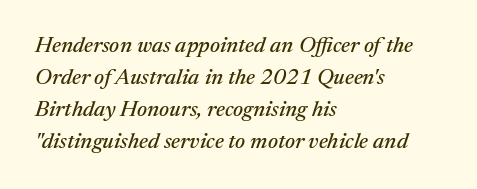
Each new line begins a customary step beneath the previous one. Nothing unusual about the tracking: characters are spaced as the font intends. Underlining? Definitely not there. The typesetter chose a ragged-right arrangement here. Characters are canted at an angle relative to the baseline's perpendicular.
